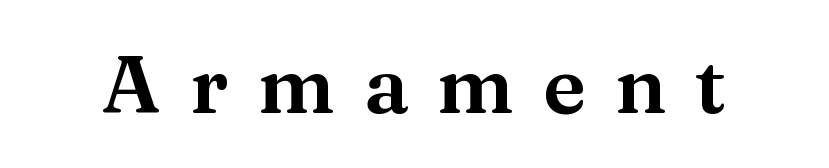
{"serif": "yes", "italic": "no", "width": "wide", "stroke_contrast": "medium", "x_height": "medium", "monospaced": "no", "underline": "no", "letter_spacing": "wide", "letter_spacing_em": 0.36, "glyph_px": 80}
